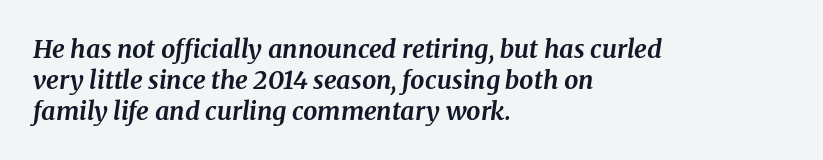
{"italic": "yes", "lean": "right", "slant_degrees": 8, "bold": "yes", "underline": "no", "align": "left", "line_spacing_ratio": 1.24, "letter_spacing": "normal", "letter_spacing_em": 0.0, "glyph_px": 25}
